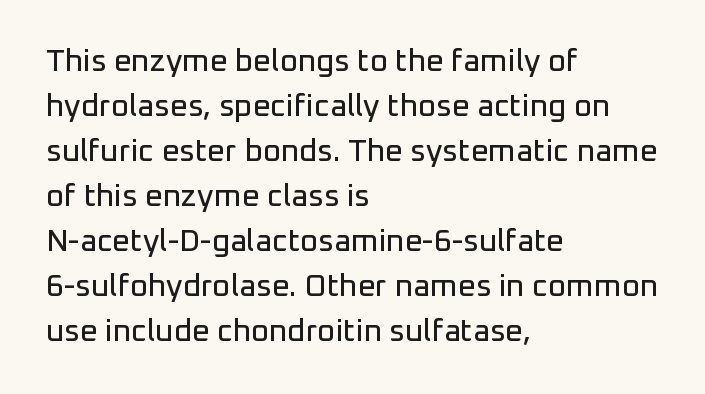
Q: Is the text italic (slanted)? A: No, it is upright.
Q: Is the typeface a serif or a sans-serif typeface? A: Sans-serif.
Q: Is the text underlined? A: No.
Q: How is the paragraph aligned? A: Left-aligned.
Q: Is the spacing between letters normal or unusually wide? A: Normal.
Q: Is the spacing between lines tight, normal or loose? A: Normal.
Q: Width (condensed, normal, or wide)? A: Normal.
Q: Stroke contrast? A: Low.
Q: x-height? A: Medium.
Q: Monospaced? A: No.
